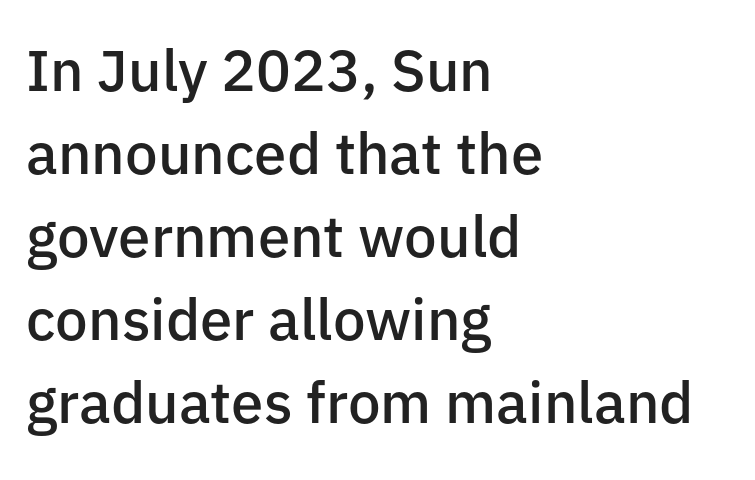
Q: Is the text bold? A: Semi-bold.
Q: Is the text italic (slanted)? A: No, it is upright.
Q: Is the typeface a serif or a sans-serif typeface? A: Sans-serif.
Q: Is the text underlined? A: No.
Q: How is the paragraph aligned? A: Left-aligned.
Q: Is the spacing between letters normal or unusually wide? A: Normal.
Q: Is the spacing between lines tight, normal or loose? A: Normal.
Q: Width (condensed, normal, or wide)? A: Normal.
Q: Stroke contrast? A: Low.
Q: x-height? A: Medium.
Q: Monospaced? A: No.
